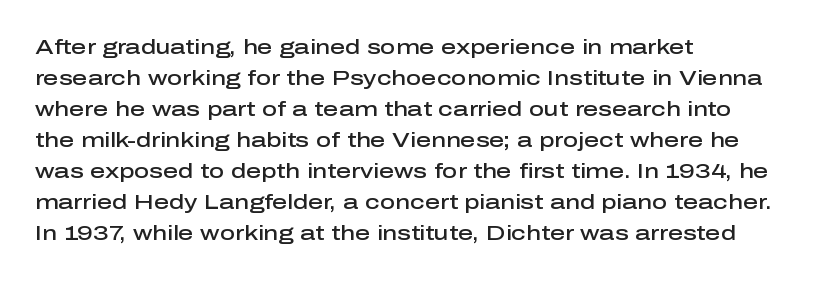
{"italic": "no", "bold": "semi", "underline": "no", "align": "left", "line_spacing": "normal", "line_spacing_ratio": 1.48, "letter_spacing": "normal", "letter_spacing_em": 0.0, "glyph_px": 21}
